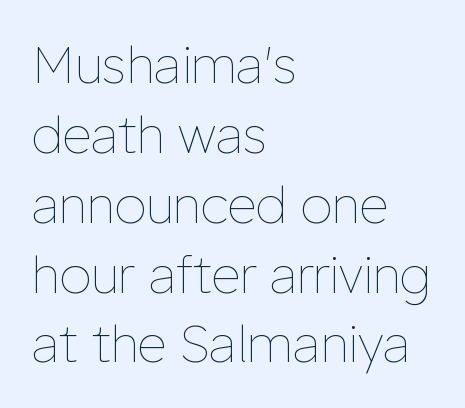
The image shows 51 px thin type, upright; set left-aligned, normal line spacing (1.37x), normal letter spacing, not underlined; low stroke contrast and a medium x-height.
